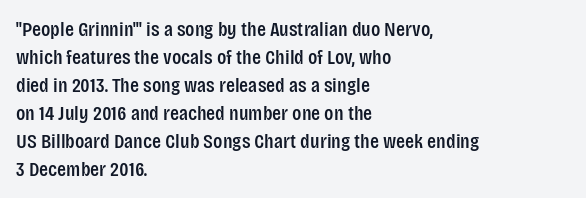
If you measured baseline to baseline, you'd find a middling distance. Descenders are the only things crossing below the line. The lines in this sample share a left origin and differ only in where they stop. Letter spacing: default. Quick note: not italic, upright.
